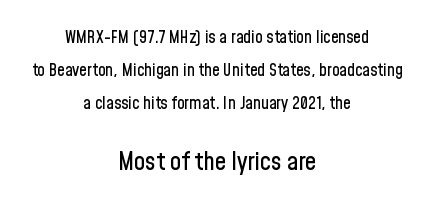
The image shows 25 px text type, upright; set centered, loose line spacing (1.94x), normal letter spacing, not underlined; the second (bottom) block is 1.47x larger.
